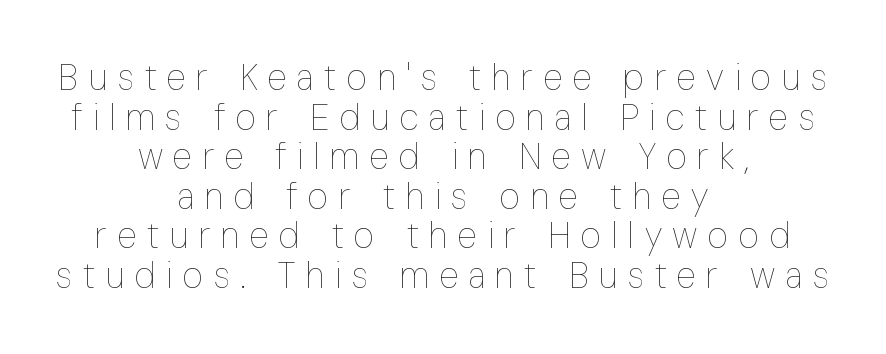
The zone under the glyphs is completely vacant. A typesetter would call this leading minimal, almost set solid. This rendering widens character spacing well past its baseline value. A typesetter would mark this as roman, not italic. Stems and bowls with no extra thickness — not bold. The rendering positions every line midway between the sides.
